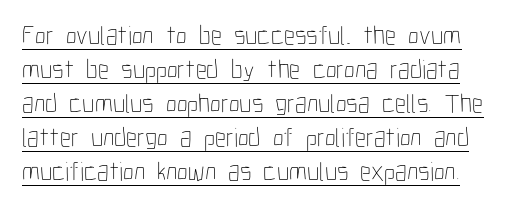
{"italic": "no", "bold": "no", "underline": "yes", "line_spacing": "normal", "line_spacing_ratio": 1.26, "letter_spacing": "normal", "letter_spacing_em": 0.0, "glyph_px": 27}
